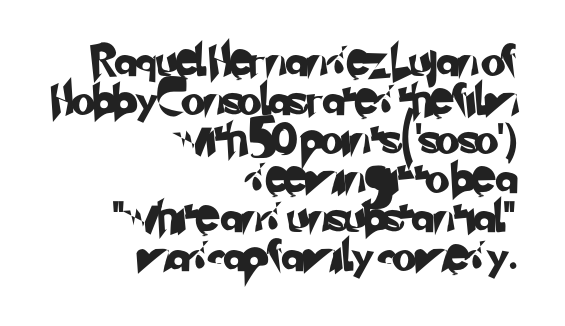
{"serif": "no", "width": "normal", "stroke_contrast": "low", "x_height": "small", "monospaced": "no", "underline": "no", "align": "right", "line_spacing": "normal", "line_spacing_ratio": 1.26, "letter_spacing": "normal", "letter_spacing_em": 0.0, "glyph_px": 31}
